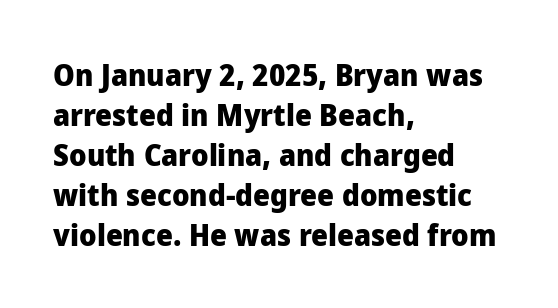
This rendering leaves character spacing at its baseline value. Plenty of ink on the page — the face is bold. The type family on display is of the sans-serif kind. All the whitespace from short lines collects on the right.
